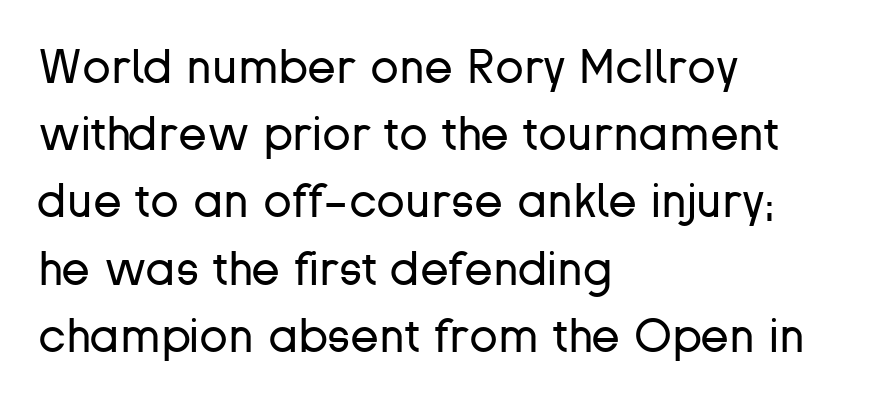
One glance says typical: line gaps are just what's usual. Decoration check: the copy has no underline. The lettering stays uniformly vertical, giving the passage a roman look. Does extra space separate the letters? No, they use regular spacing.
